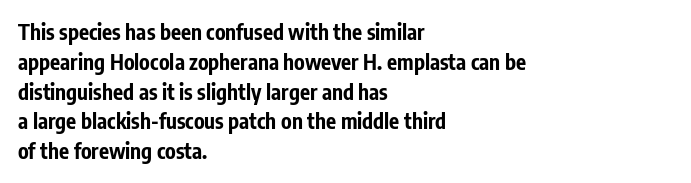
The image shows 21 px bold type, upright; set left-aligned, normal line spacing (1.42x), normal letter spacing, not underlined.
